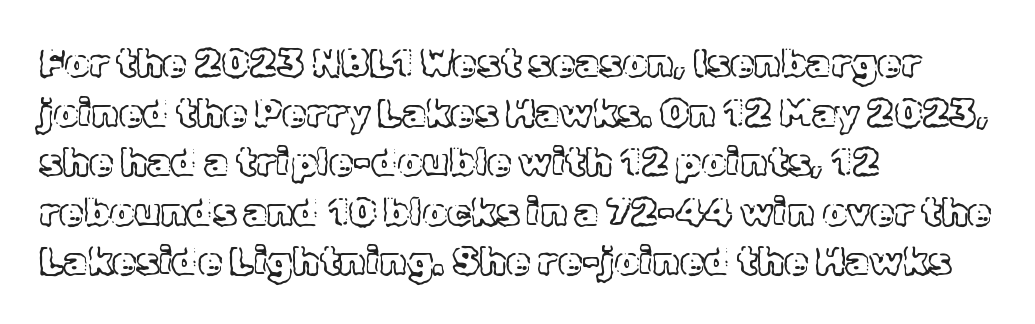
The rendering uses a moderate line-height, typical for paragraphs. Tracking here is standard; glyphs follow each other at the usual distance. The font's upright variant was chosen for this text. Looks like regular typesetting: each glyph gets only the width it needs.
